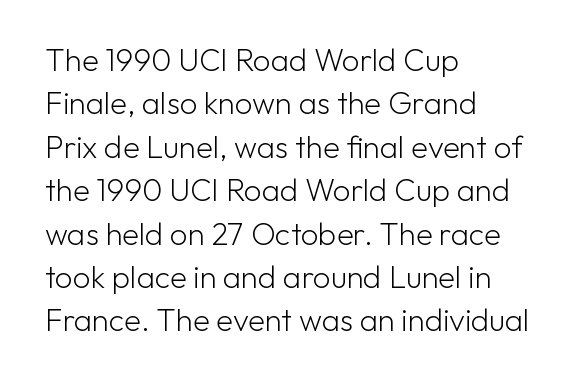
The image shows 31 px light sans-serif type, upright; set left-aligned, normal line spacing (1.4x), normal letter spacing, not underlined; low stroke contrast and a medium x-height.
